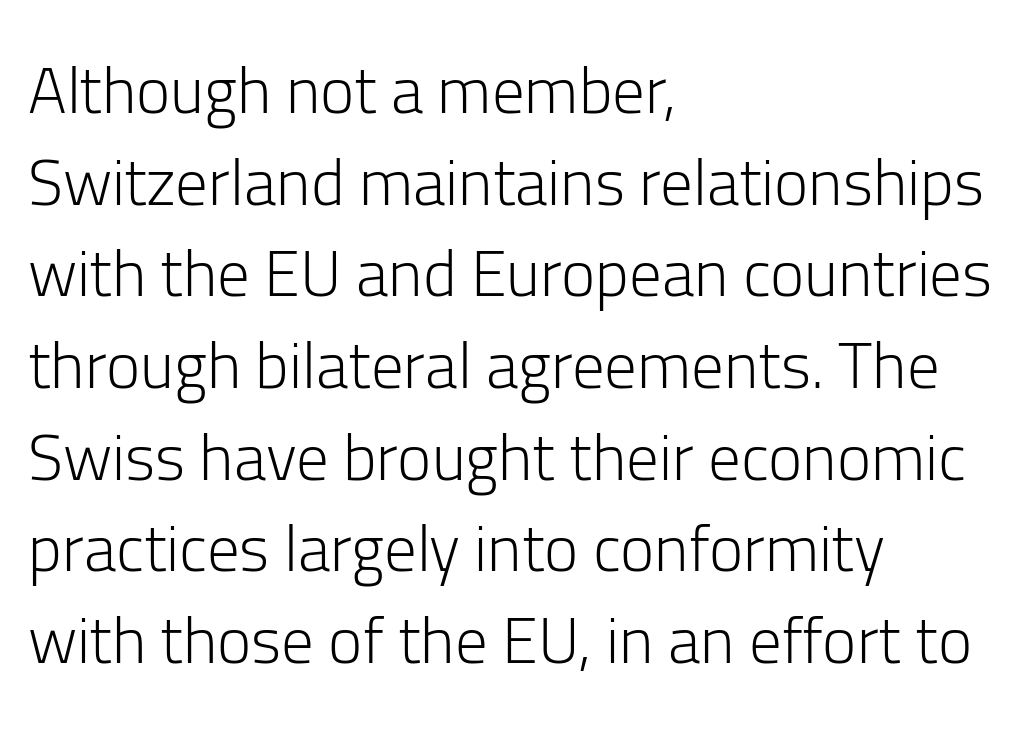
Q: Is the text bold? A: No.
Q: Is the text italic (slanted)? A: No, it is upright.
Q: Is the typeface a serif or a sans-serif typeface? A: Sans-serif.
Q: Is the text underlined? A: No.
Q: How is the paragraph aligned? A: Left-aligned.
Q: Is the spacing between letters normal or unusually wide? A: Normal.
Q: Is the spacing between lines tight, normal or loose? A: Normal.
Q: Width (condensed, normal, or wide)? A: Normal.
Q: Stroke contrast? A: Low.
Q: x-height? A: Medium.
Q: Monospaced? A: No.
